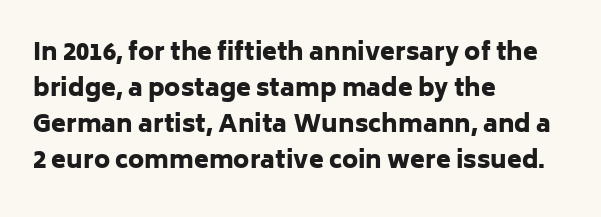
The image shows 24 px bold type, upright; set left-aligned, normal line spacing (1.5x), normal letter spacing, not underlined.
